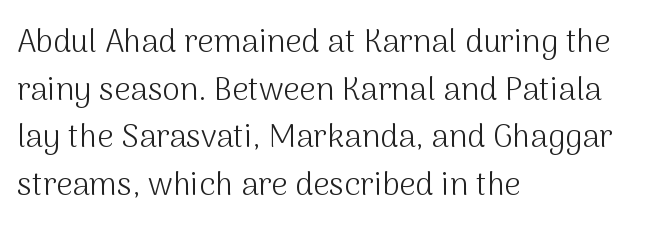
The space between consecutive lines is moderate. No extra ink here — the face is not bold. Do the characters align in a grid? No, the font is proportional. Does the lettering tilt? It doesn't — this is upright. No feet cap the strokes, marking this as sans-serif type. These lines keep a tight, regular rhythm from letter to letter.
